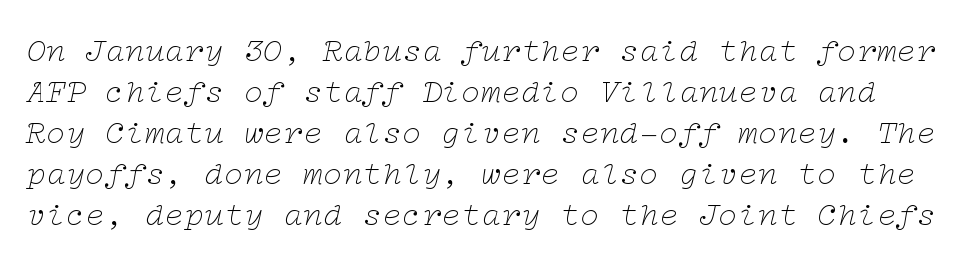
{"serif": "yes", "italic": "yes", "lean": "right", "slant_degrees": 12, "bold": "no", "weight": "thin", "width": "wide", "stroke_contrast": "low", "x_height": "medium", "underline": "no", "line_spacing_ratio": 1.24, "letter_spacing": "normal", "letter_spacing_em": 0.0, "glyph_px": 33}
